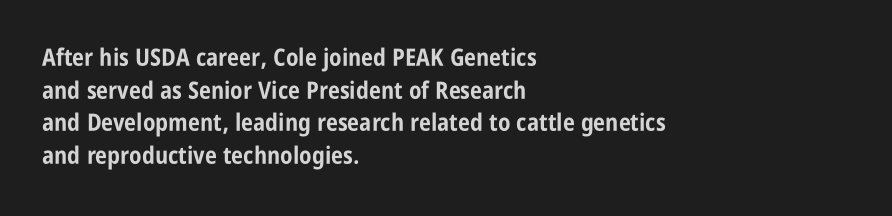
The rendering uses a moderate line-height, typical for paragraphs. The typography opts for an upright posture over an oblique one. Each word holds together tightly as a unit, with standard inter-letter gaps. Left-aligned paragraph, ragged on the right. The sample has been set heavy, in full bold. The string is rendered with underlining switched off.
